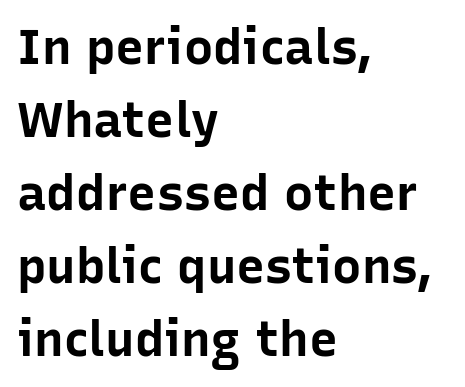
The image shows 49 px bold sans-serif type, upright; set left-aligned, normal line spacing (1.49x), normal letter spacing, not underlined; low stroke contrast and a medium x-height.
